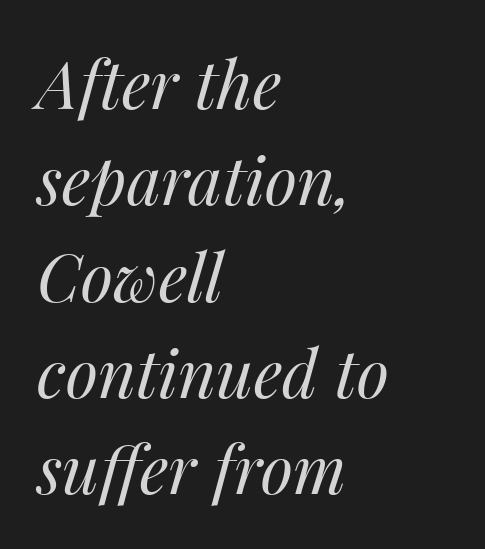
Notice how the passage keeps a crisp vertical edge on the left only. How would I describe the line gaps? Plain and ordinary. Designer's note — italics engaged. On a weight scale, this lands at 450 or below. How are the letters spaced? Ordinarily, with no added tracking.
